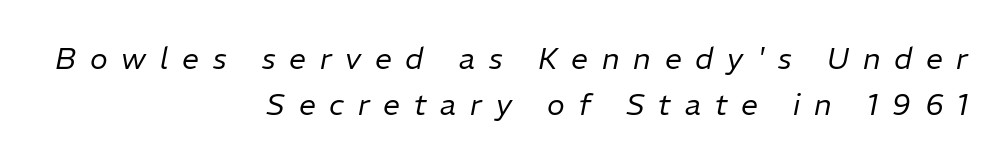
The image shows 30 px regular-weight type, italic (leaning right); set right-aligned, normal line spacing (1.54x), unusually wide letter spacing (+0.46 em), not underlined; low stroke contrast and a medium x-height.
